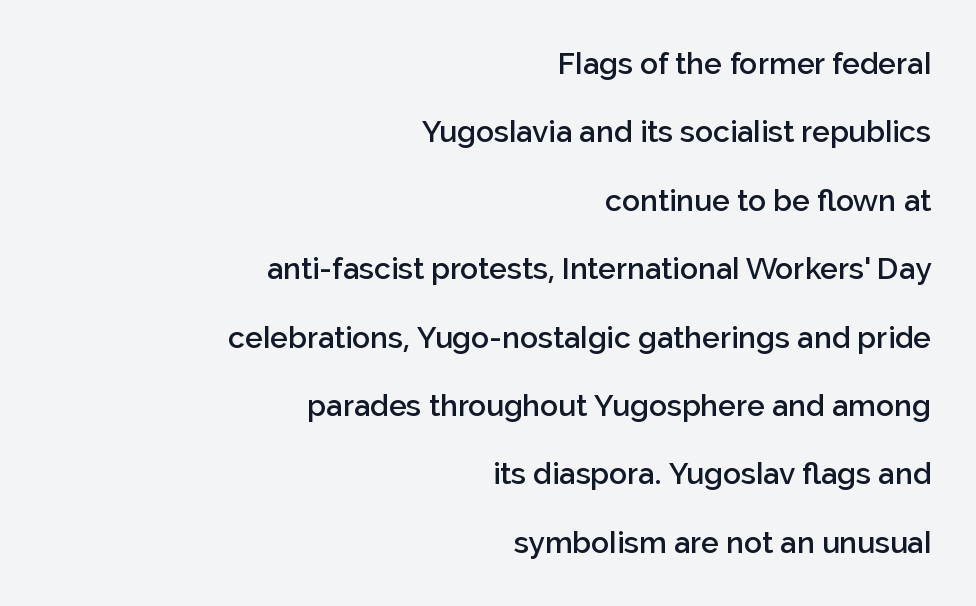
The image shows 30 px semibold sans-serif type, upright; set right-aligned, loose line spacing (2.28x), normal letter spacing, not underlined; low stroke contrast and a medium x-height.
